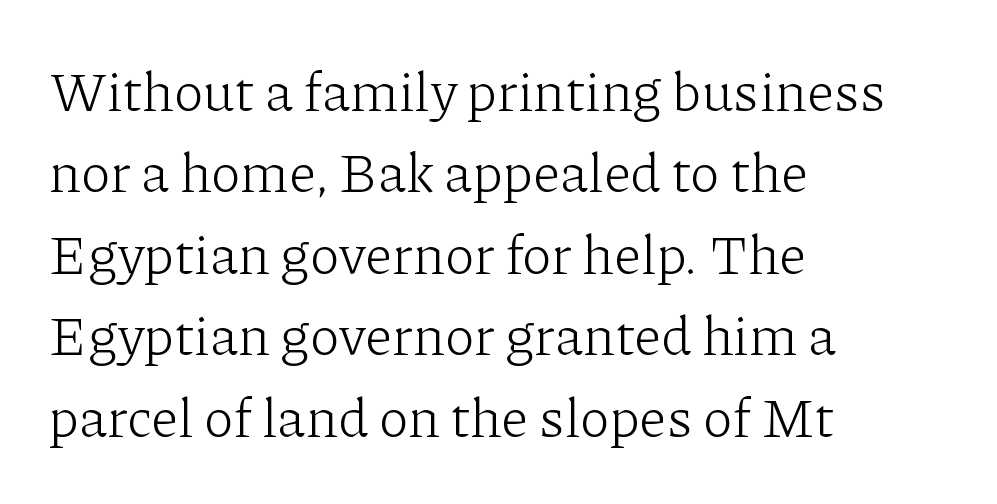
Look at the bottom of the vertical strokes: they flare into serifs here. The space directly below the letters is spotless. The paragraph has a hard left edge and a soft right edge. The passage shown is typed in a proportional face where columns would drift. The letterforms sit at book weight or below. The gaps between neighbouring characters are ordinary and unremarkable.
